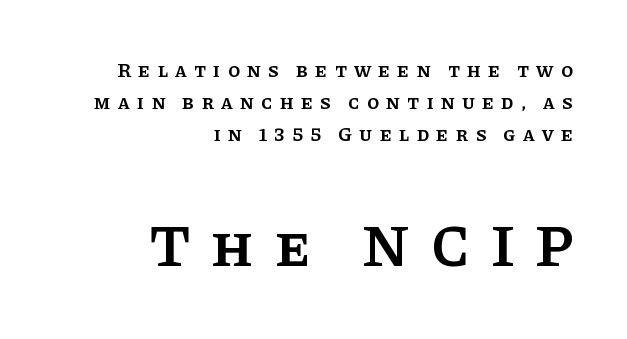
Q: Is the text bold? A: Semi-bold.
Q: Is the text italic (slanted)? A: No, it is upright.
Q: Is the typeface a serif or a sans-serif typeface? A: Serif.
Q: Is the text underlined? A: No.
Q: How is the paragraph aligned? A: Right-aligned.
Q: Is the spacing between letters normal or unusually wide? A: Unusually wide.
Q: Is the spacing between lines tight, normal or loose? A: Normal.
Q: Which block of text is set in a larger size, the first (top) or the second (bottom)? A: The second (bottom) one.
Q: Width (condensed, normal, or wide)? A: Normal.
Q: Stroke contrast? A: Low.
Q: x-height? A: Large.
Q: Monospaced? A: No.
